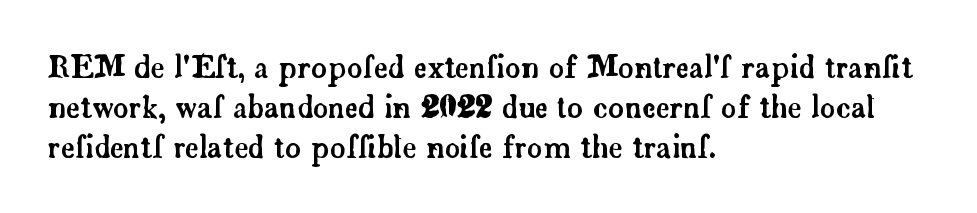
The image shows 30 px serif type, upright; set left-aligned, normal line spacing (1.34x), normal letter spacing, not underlined; low stroke contrast and a small x-height.
